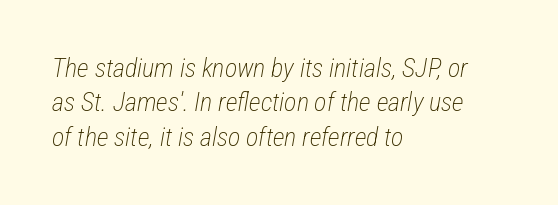
Ink coverage per letter is moderate at most. The whole block is typeset with a tilt. You could call the tracking neutral — neither tight nor loose. The glyphs are unaccompanied by any horizontal stroke below them.
